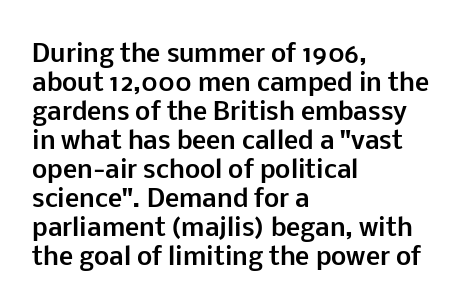
The image shows 24 px bold type, upright; set left-aligned, line spacing 1.21x, normal letter spacing, not underlined.
